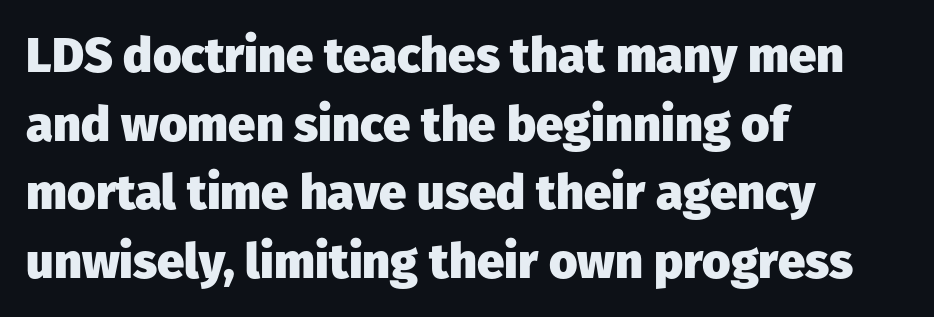
The passage shown is not underscored anywhere. These lines carry a lot of weight — the face is fully bold. Each letter's strokes conclude bluntly, with no projecting serifs. Vertical strokes here are truly vertical. Do the characters align in a grid? No, the font is proportional.
